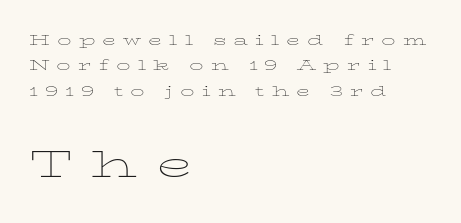
The image shows 37 px thin, wide serif type, upright; set left-aligned, line spacing 1.82x, unusually wide letter spacing (+0.5 em), not underlined; the second (bottom) block is 2.64x larger; low stroke contrast and a medium x-height.
